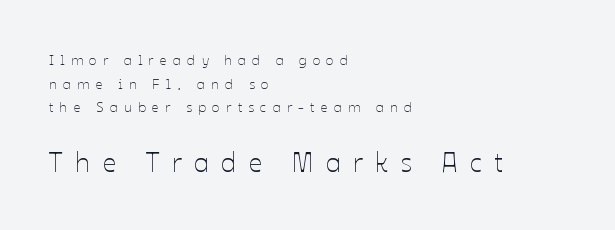
Q: Is the text bold? A: No.
Q: Is the text italic (slanted)? A: No, it is upright.
Q: Is the text underlined? A: No.
Q: How is the paragraph aligned? A: Left-aligned.
Q: Is the spacing between letters normal or unusually wide? A: Unusually wide.
Q: Is the spacing between lines tight, normal or loose? A: Normal.
Q: Which block of text is set in a larger size, the first (top) or the second (bottom)? A: The second (bottom) one.
